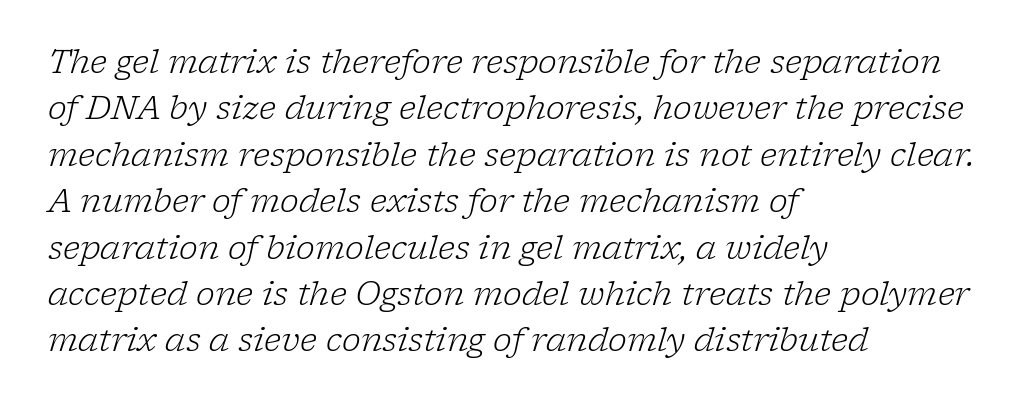
The image shows 32 px light serif type, italic (leaning right); set left-aligned, normal line spacing (1.45x), normal letter spacing, not underlined; low stroke contrast and a medium x-height.
